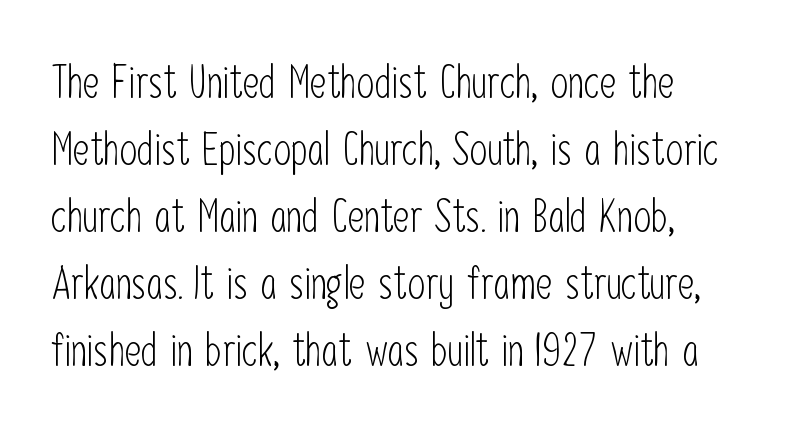
{"serif": "no", "italic": "no", "bold": "no", "weight": "light", "width": "condensed", "stroke_contrast": "low", "x_height": "medium", "monospaced": "no", "underline": "no", "line_spacing": "normal", "line_spacing_ratio": 1.49, "letter_spacing": "normal", "letter_spacing_em": 0.0, "glyph_px": 45}
